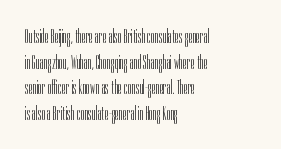
Q: Is the text bold? A: No.
Q: Is the text italic (slanted)? A: No, it is upright.
Q: Is the text underlined? A: No.
Q: How is the paragraph aligned? A: Left-aligned.
Q: Is the spacing between letters normal or unusually wide? A: Normal.
Q: Is the spacing between lines tight, normal or loose? A: Normal.
